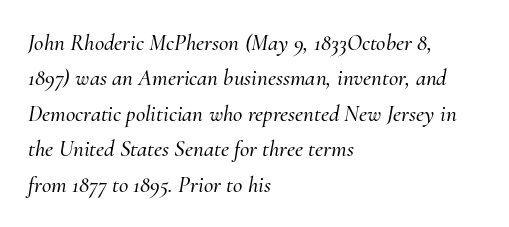
Q: Is the text italic (slanted)? A: Yes, it leans right by about 10 degrees.
Q: Is the text underlined? A: No.
Q: How is the paragraph aligned? A: Left-aligned.
Q: Is the spacing between letters normal or unusually wide? A: Normal.
Q: Is the spacing between lines tight, normal or loose? A: Normal.
